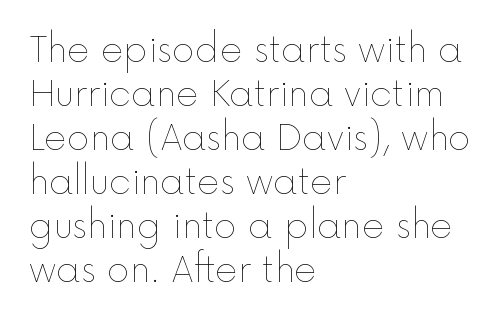
The image shows 35 px thin type, upright; set left-aligned, normal line spacing (1.26x), normal letter spacing, not underlined; a medium x-height.
